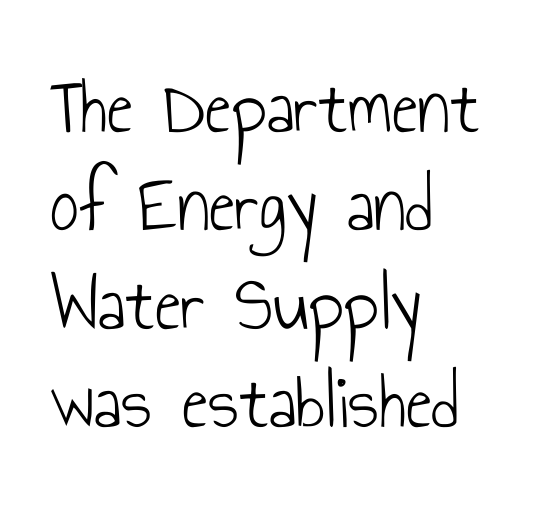
{"serif": "no", "italic": "no", "bold": "no", "weight": "light", "width": "condensed", "stroke_contrast": "low", "x_height": "small", "monospaced": "no", "underline": "no", "align": "left", "line_spacing_ratio": 1.23, "letter_spacing": "normal", "letter_spacing_em": 0.0, "glyph_px": 80}
